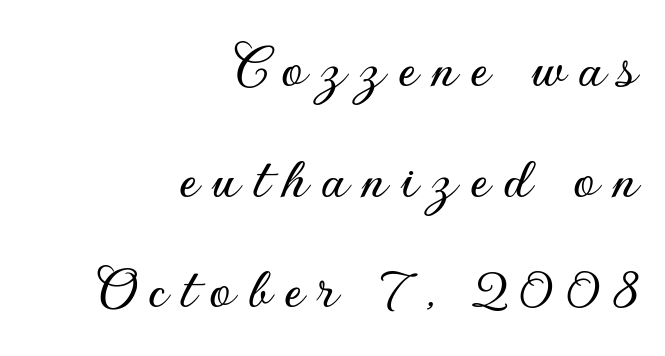
Q: Is the text italic (slanted)? A: Yes.
Q: Is the typeface a serif or a sans-serif typeface? A: Sans-serif.
Q: Is the text underlined? A: No.
Q: How is the paragraph aligned? A: Right-aligned.
Q: Is the spacing between letters normal or unusually wide? A: Unusually wide.
Q: Width (condensed, normal, or wide)? A: Normal.
Q: Stroke contrast? A: Low.
Q: x-height? A: Small.
Q: Monospaced? A: No.
